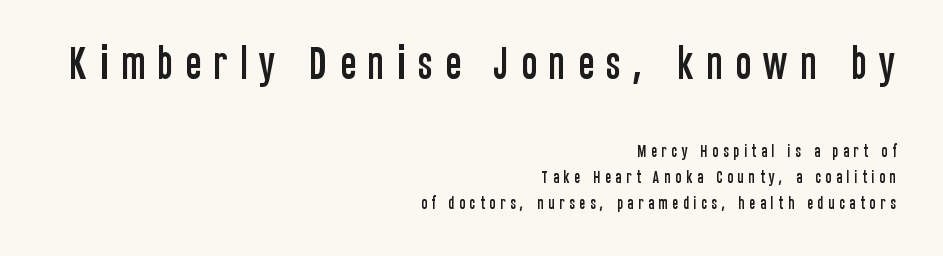
Q: Is the text italic (slanted)? A: No, it is upright.
Q: Is the typeface a serif or a sans-serif typeface? A: Sans-serif.
Q: Is the text underlined? A: No.
Q: How is the paragraph aligned? A: Right-aligned.
Q: Is the spacing between letters normal or unusually wide? A: Unusually wide.
Q: Which block of text is set in a larger size, the first (top) or the second (bottom)? A: The first (top) one.
Q: Width (condensed, normal, or wide)? A: Condensed.
Q: Stroke contrast? A: Low.
Q: x-height? A: Large.
Q: Monospaced? A: No.
